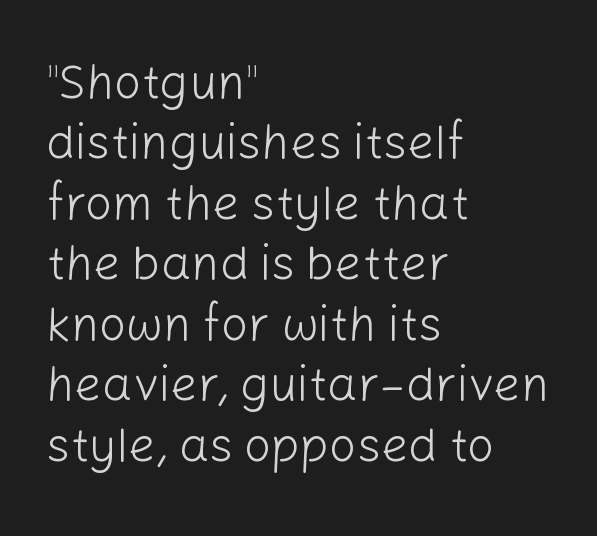
{"serif": "no", "italic": "no", "bold": "no", "weight": "light", "width": "normal", "stroke_contrast": "low", "x_height": "medium", "monospaced": "no", "underline": "no", "align": "left", "line_spacing": "normal", "line_spacing_ratio": 1.26, "letter_spacing": "normal", "letter_spacing_em": 0.0, "glyph_px": 48}
